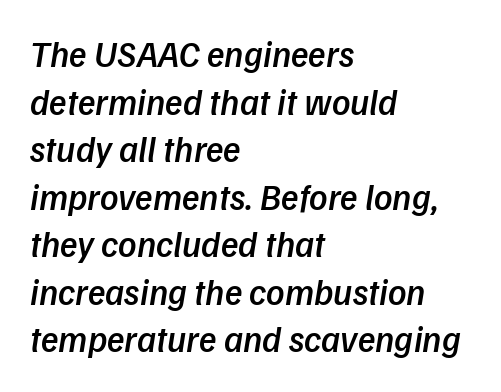
The type is set solid horizontally, with unmodified tracking. Reading down the block, your eye returns to a fixed left position each line. A clean baseline with only descenders dipping below it. Summary of vertical rhythm: regular, with standard interline spacing. Characters are canted at an angle relative to the baseline's perpendicular. Here the designer chose a conventional face with non-uniform glyph widths.
